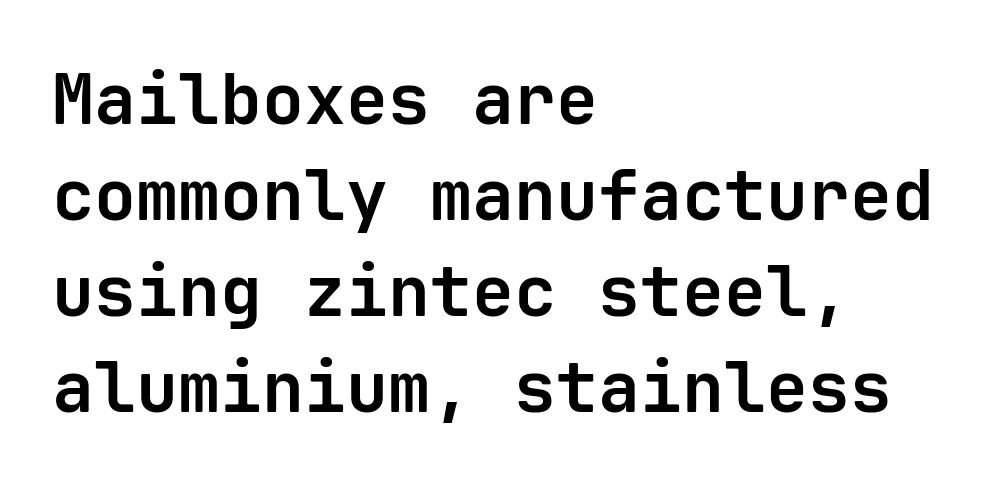
{"serif": "no", "italic": "no", "bold": "yes", "weight": "bold", "width": "normal", "stroke_contrast": "low", "x_height": "medium", "monospaced": "yes", "underline": "no", "align": "left", "line_spacing": "normal", "line_spacing_ratio": 1.37, "letter_spacing": "normal", "letter_spacing_em": 0.0, "glyph_px": 70}
